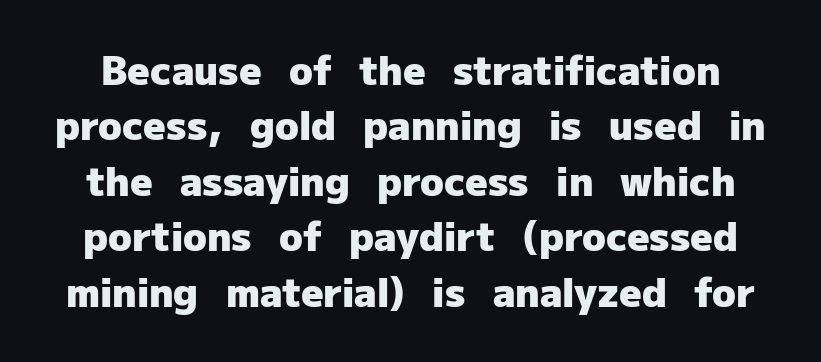
Q: Is the text bold? A: Yes.
Q: Is the text italic (slanted)? A: No, it is upright.
Q: Is the typeface a serif or a sans-serif typeface? A: Sans-serif.
Q: Is the text underlined? A: No.
Q: Is the spacing between letters normal or unusually wide? A: Normal.
Q: Is the spacing between lines tight, normal or loose? A: Normal.
Q: Width (condensed, normal, or wide)? A: Normal.
Q: Stroke contrast? A: Low.
Q: x-height? A: Medium.
Q: Monospaced? A: No.
